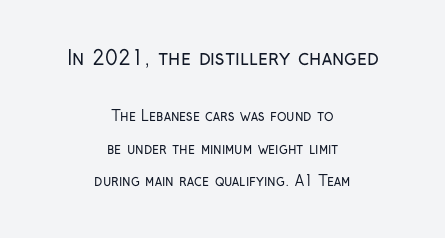
Q: Is the text bold? A: No.
Q: Is the text italic (slanted)? A: No, it is upright.
Q: Is the text underlined? A: No.
Q: How is the paragraph aligned? A: Centered.
Q: Is the spacing between letters normal or unusually wide? A: Normal.
Q: Is the spacing between lines tight, normal or loose? A: Loose.
Q: Which block of text is set in a larger size, the first (top) or the second (bottom)? A: The first (top) one.
